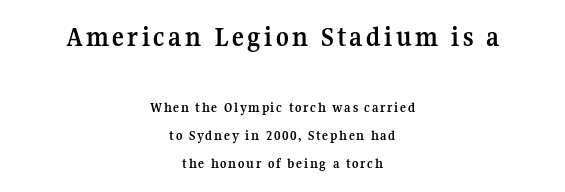
It's the straight-up-and-down kind of type. Do the characters align in a grid? No, the font is proportional. Typographic density is high because the face is bold. Little horizontal feet cap the strokes, marking this as serif type. No word sits above an underline. Casual observation: everything's sitting right in the middle.
